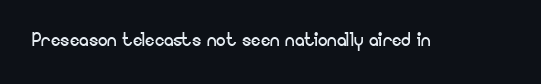
Only glyphs here, with clear space below each row. Notice how the stems are strictly vertical — no italics here. Between one letter and the next there's only the usual sliver of space. Is this a heavy cut? Hardly; it is regular or lighter.
